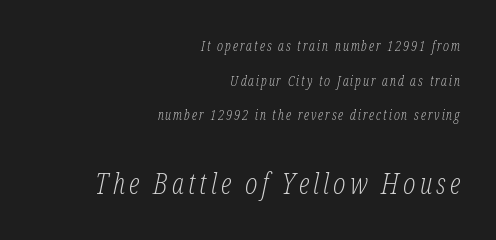
The passage shown leans; its letterforms are oblique. Little horizontal feet cap the strokes, marking this as serif type. Summary of weight: not heavy and not bold. Lines of text with bare space underneath. Proportional: the letters do not fall into vertical columns. Between these two stacked blocks, the lower one wins on size.
